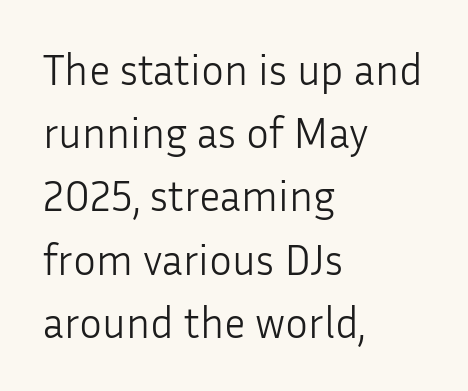
Q: Is the text bold? A: No.
Q: Is the text italic (slanted)? A: No, it is upright.
Q: Is the typeface a serif or a sans-serif typeface? A: Sans-serif.
Q: Is the text underlined? A: No.
Q: How is the paragraph aligned? A: Left-aligned.
Q: Is the spacing between letters normal or unusually wide? A: Normal.
Q: Is the spacing between lines tight, normal or loose? A: Normal.
Q: Width (condensed, normal, or wide)? A: Normal.
Q: Stroke contrast? A: Low.
Q: x-height? A: Medium.
Q: Monospaced? A: No.
